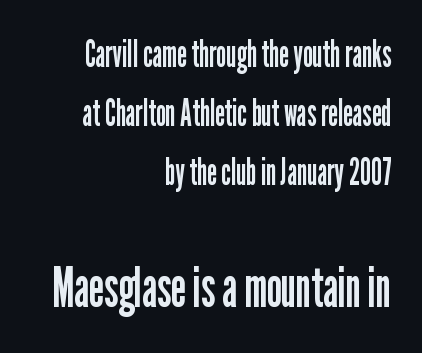
The image shows 56 px regular-weight, condensed sans-serif type, upright; set right-aligned, normal line spacing (1.59x), normal letter spacing, not underlined; the second (bottom) block is 1.51x larger; low stroke contrast and a medium x-height.
